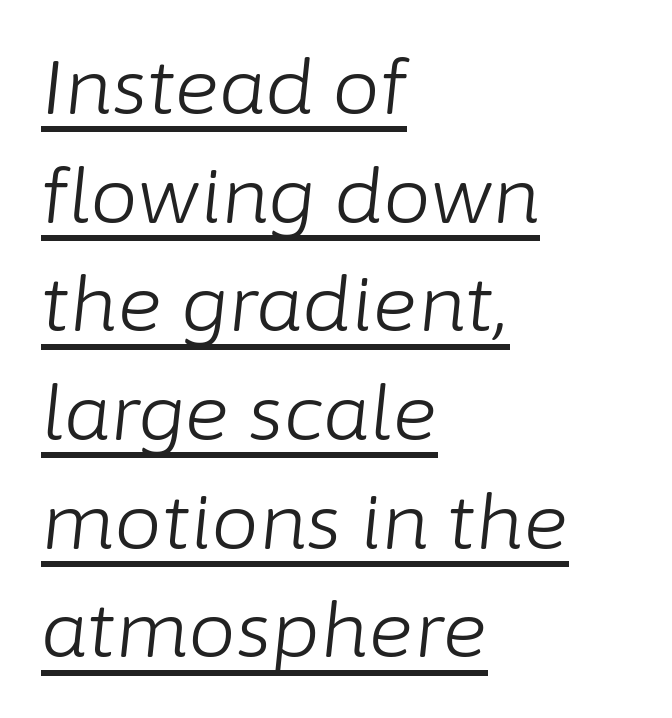
The image shows 76 px light type, italic (leaning right); set left-aligned, normal line spacing (1.43x), normal letter spacing, underlined; low stroke contrast and a medium x-height.
